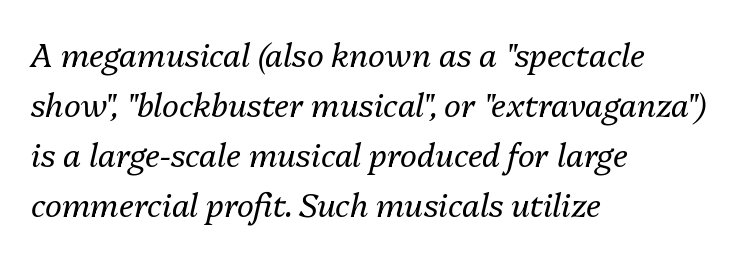
Q: Is the text bold? A: No.
Q: Is the text italic (slanted)? A: Yes, it leans right by about 13 degrees.
Q: Is the text underlined? A: No.
Q: How is the paragraph aligned? A: Left-aligned.
Q: Is the spacing between letters normal or unusually wide? A: Normal.
Q: Is the spacing between lines tight, normal or loose? A: Normal.
Q: Width (condensed, normal, or wide)? A: Normal.
Q: Stroke contrast? A: Medium.
Q: x-height? A: Medium.
Q: Monospaced? A: No.
